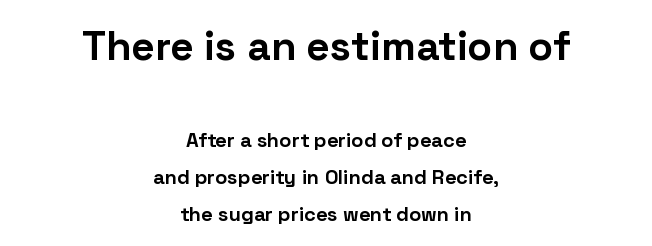
Does the type have serifs? No, each stem ends abruptly. Look at the tracking — it's just the regular setting, nothing added. Every letter is thick-stroked: bold, no question. The composition opens big and finishes small. Letters rest on an invisible, unmarked baseline.
